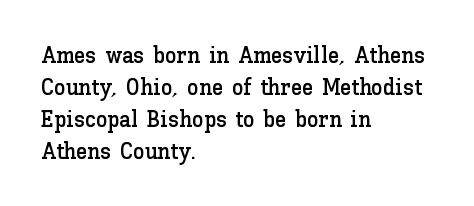
These lines are set flush left with a ragged right edge. Nope, not italic — everything's standing straight. Observe the ordinary spacing: letters are neighbours, not strangers. Vertically, the passage feels balanced, rows spaced as you'd expect. Has an underline been added? It has not.
